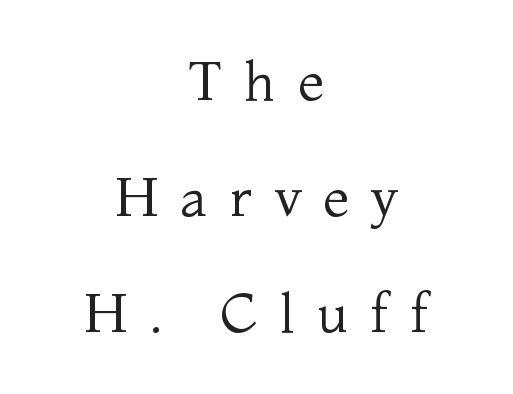
The image shows 54 px regular-weight serif type, upright; set centered, loose line spacing (2.15x), unusually wide letter spacing (+0.41 em), not underlined; medium stroke contrast and a medium x-height.
